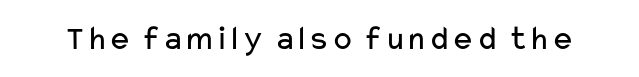
The horizontal fit of the characters is conventional and even. Is this a heavy cut? Hardly; it is regular or lighter. What kind of face is this? One without serifs — a sans. Here the designer chose a conventional face with non-uniform glyph widths.
